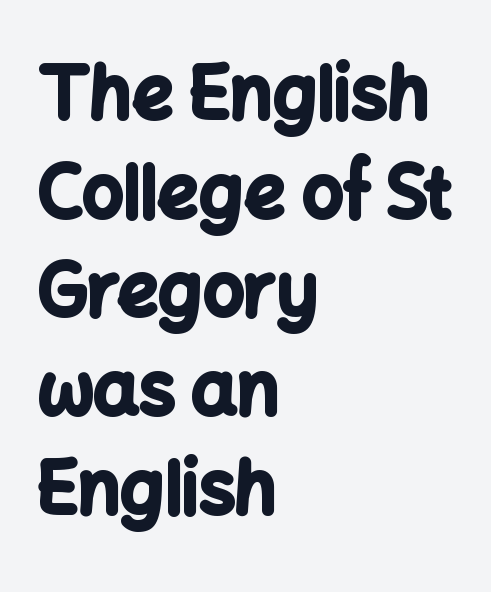
{"serif": "no", "italic": "no", "bold": "yes", "weight": "bold", "width": "normal", "stroke_contrast": "low", "x_height": "medium", "monospaced": "no", "underline": "no", "align": "left", "line_spacing": "normal", "line_spacing_ratio": 1.37, "letter_spacing": "normal", "letter_spacing_em": 0.0, "glyph_px": 72}
